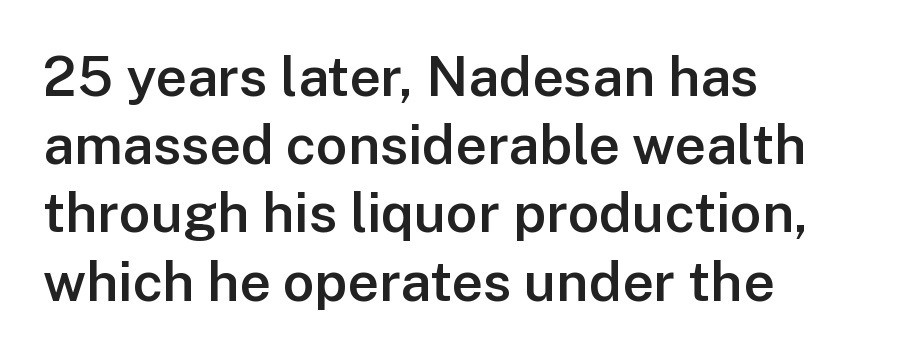
Q: Is the text bold? A: Semi-bold.
Q: Is the text italic (slanted)? A: No, it is upright.
Q: Is the typeface a serif or a sans-serif typeface? A: Sans-serif.
Q: Is the text underlined? A: No.
Q: How is the paragraph aligned? A: Left-aligned.
Q: Is the spacing between letters normal or unusually wide? A: Normal.
Q: Width (condensed, normal, or wide)? A: Normal.
Q: Stroke contrast? A: Low.
Q: x-height? A: Medium.
Q: Monospaced? A: No.
